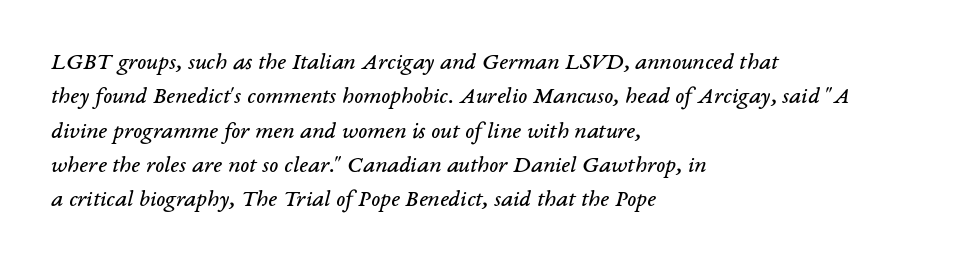
The image shows 24 px text type, italic (leaning right); set left-aligned, normal line spacing (1.43x), normal letter spacing, not underlined.
